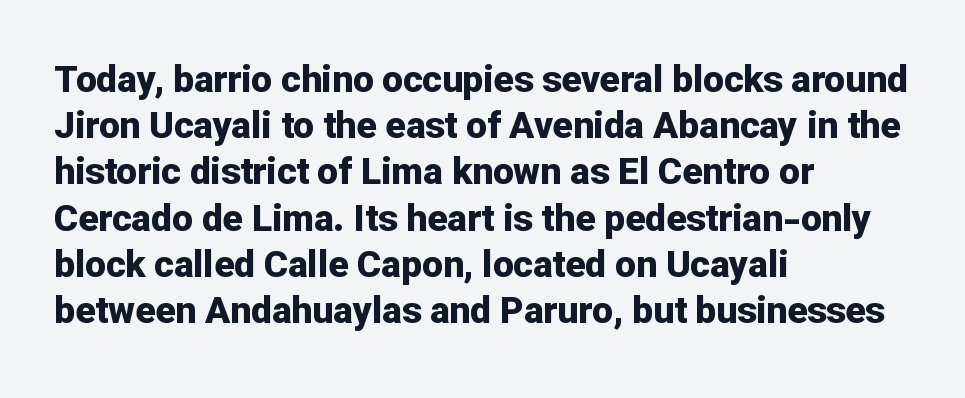
In terms of posture, this sample is upright. Note the varied advance widths — an 'i' is clearly narrower than an 'm'. Weight check: bold — yes, fully. Nobody drew a line under any word here. Casual observation: everything's shoved over to the left. Students, observe: this is what conventionally led text looks like.
